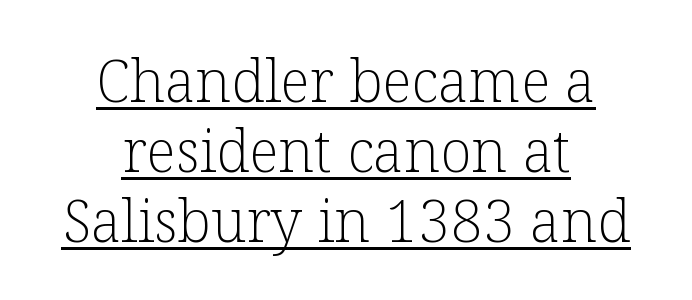
This is roman type, the default non-slanted kind. Both edges are ragged and mirror each other, which tells us the setting is centered. Unbolded letterforms with no extra heft. Is there an underline? Yes — a line sits under the letters. Examine the stroke ends and you'll spot serifs.
